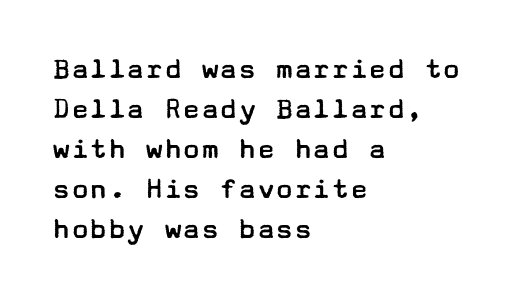
{"serif": "no", "italic": "no", "bold": "no", "weight": "regular", "width": "wide", "stroke_contrast": "low", "x_height": "medium", "underline": "no", "align": "left", "line_spacing": "normal", "line_spacing_ratio": 1.29, "letter_spacing": "normal", "letter_spacing_em": 0.0, "glyph_px": 31}
